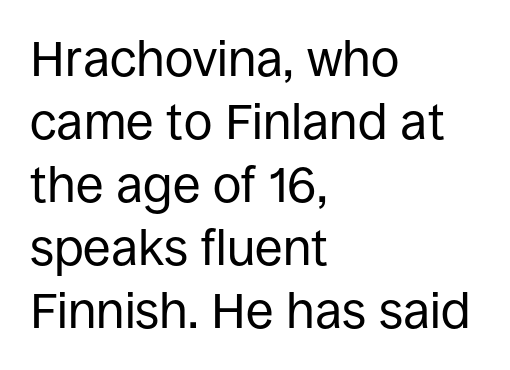
The image shows 50 px regular-weight sans-serif type, upright; set left-aligned, normal line spacing (1.26x), normal letter spacing, not underlined; low stroke contrast and a large x-height.
